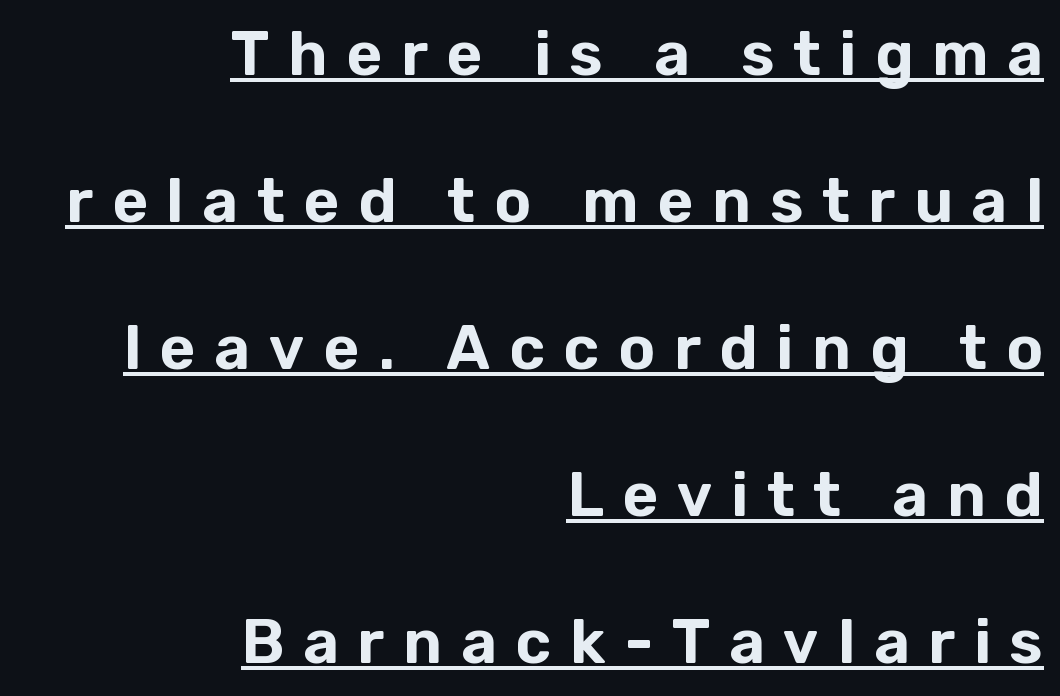
{"serif": "no", "italic": "no", "width": "normal", "stroke_contrast": "low", "x_height": "medium", "monospaced": "no", "underline": "yes", "align": "right", "line_spacing": "loose", "line_spacing_ratio": 2.37, "letter_spacing": "wide", "letter_spacing_em": 0.3, "glyph_px": 62}
